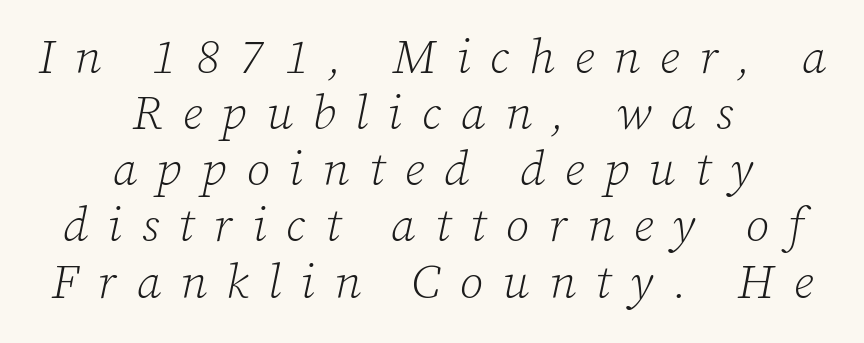
Q: Is the text bold? A: No.
Q: Is the text italic (slanted)? A: Yes, it leans right by about 12 degrees.
Q: Is the typeface a serif or a sans-serif typeface? A: Serif.
Q: Is the text underlined? A: No.
Q: How is the paragraph aligned? A: Centered.
Q: Is the spacing between letters normal or unusually wide? A: Unusually wide.
Q: Width (condensed, normal, or wide)? A: Normal.
Q: Stroke contrast? A: Low.
Q: x-height? A: Medium.
Q: Monospaced? A: No.
